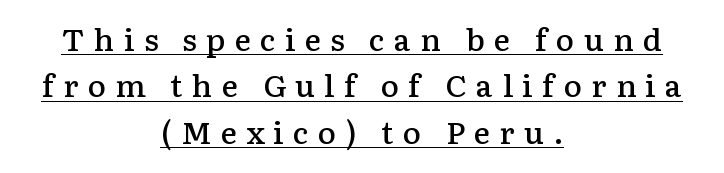
{"serif": "yes", "italic": "no", "bold": "semi", "weight": "semibold", "width": "normal", "stroke_contrast": "low", "x_height": "medium", "monospaced": "no", "underline": "yes", "align": "center", "line_spacing": "normal", "line_spacing_ratio": 1.5, "letter_spacing": "wide", "letter_spacing_em": 0.3, "glyph_px": 31}
